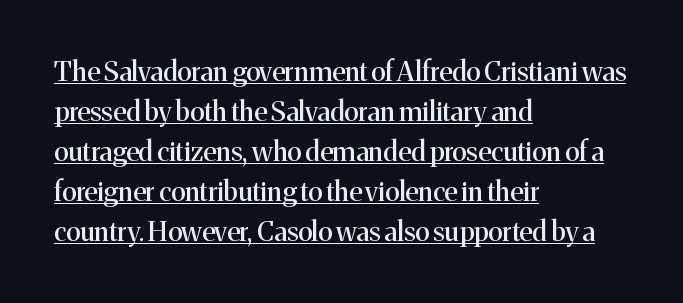
The image shows 27 px text type, upright; set left-aligned, normal line spacing (1.48x), normal letter spacing, underlined.
